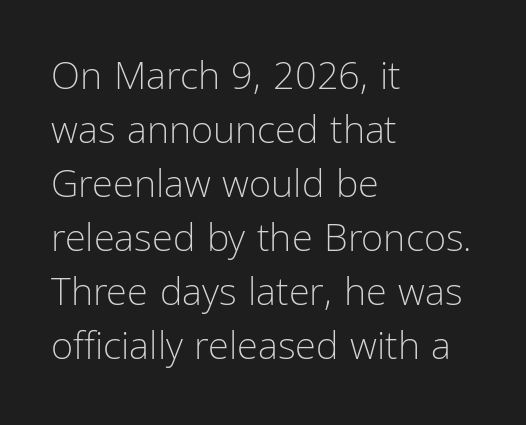
The image shows 38 px light, condensed sans-serif type, upright; set left-aligned, normal line spacing (1.42x), normal letter spacing, not underlined; low stroke contrast and a medium x-height.
